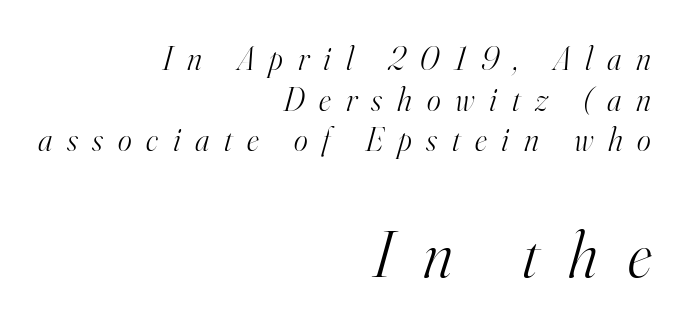
Proportional: the letters do not fall into vertical columns. The passage shown is not bold in any degree. Clear beneath every line of the passage. The second block has been scaled up relative to the first. Observe the lean: these are italic letterforms. Regarding serifs, this sample has them.
